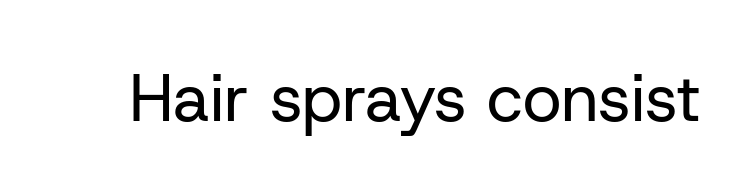
{"serif": "no", "italic": "no", "bold": "no", "weight": "regular", "width": "normal", "stroke_contrast": "low", "x_height": "medium", "monospaced": "no", "underline": "no", "letter_spacing": "normal", "letter_spacing_em": 0.0, "glyph_px": 66}
